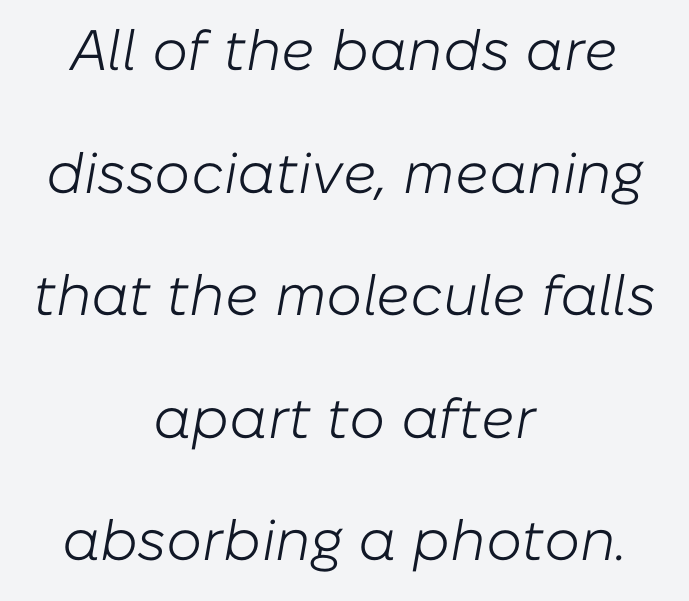
{"italic": "yes", "lean": "right", "slant_degrees": 10, "bold": "no", "weight": "light", "width": "normal", "stroke_contrast": "low", "x_height": "medium", "monospaced": "no", "underline": "no", "align": "center", "line_spacing": "loose", "line_spacing_ratio": 2.15, "letter_spacing": "normal", "letter_spacing_em": 0.0, "glyph_px": 57}
